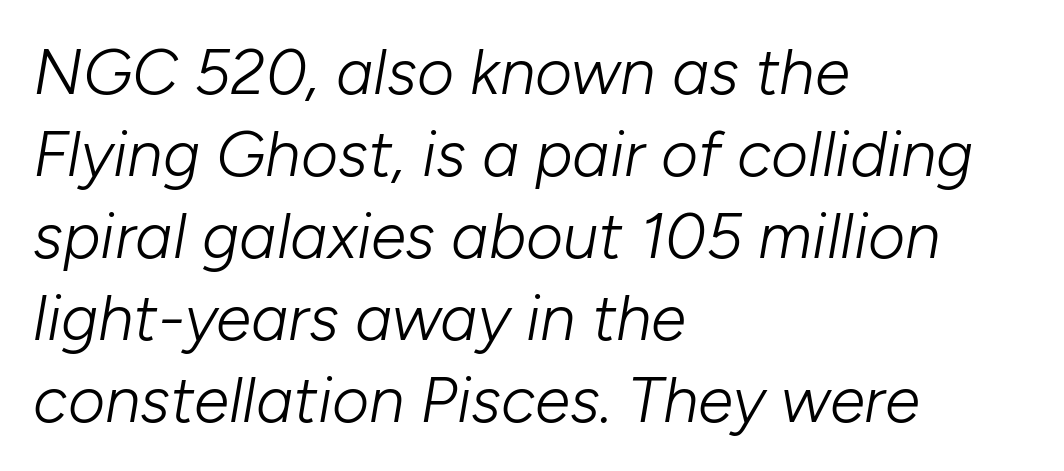
The image shows 64 px light type, italic (leaning right); set left-aligned, normal line spacing (1.28x), normal letter spacing, not underlined; low stroke contrast and a medium x-height.
